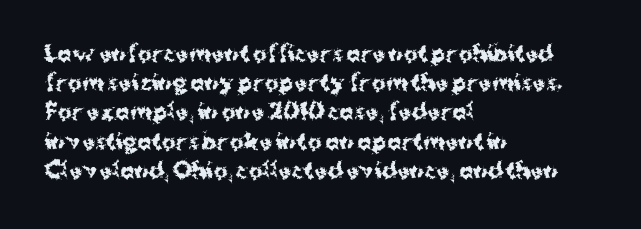
The image shows 21 px bold type, upright; set left-aligned, normal line spacing (1.39x), normal letter spacing, not underlined.
